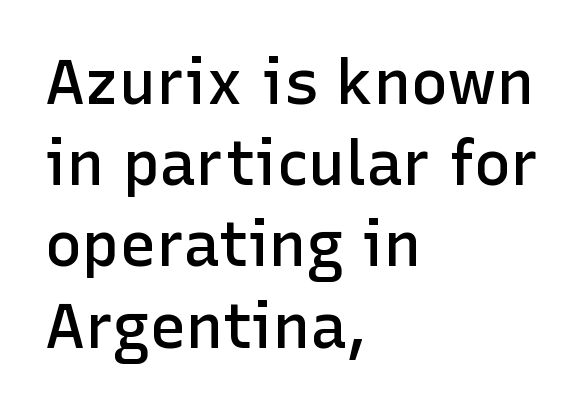
Q: Is the text bold? A: Semi-bold.
Q: Is the text italic (slanted)? A: No, it is upright.
Q: Is the typeface a serif or a sans-serif typeface? A: Sans-serif.
Q: Is the text underlined? A: No.
Q: How is the paragraph aligned? A: Left-aligned.
Q: Is the spacing between letters normal or unusually wide? A: Normal.
Q: Is the spacing between lines tight, normal or loose? A: Normal.
Q: Width (condensed, normal, or wide)? A: Normal.
Q: Stroke contrast? A: Low.
Q: x-height? A: Medium.
Q: Monospaced? A: No.
